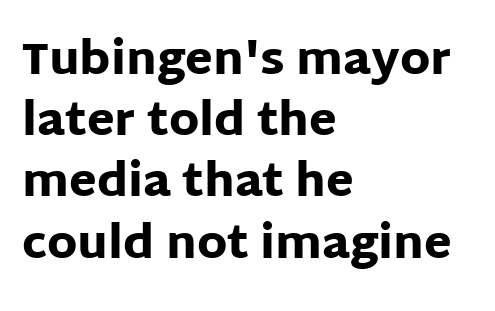
The image shows 45 px heavy sans-serif type, upright; set left-aligned, normal line spacing (1.36x), normal letter spacing, not underlined; low stroke contrast and a large x-height.
